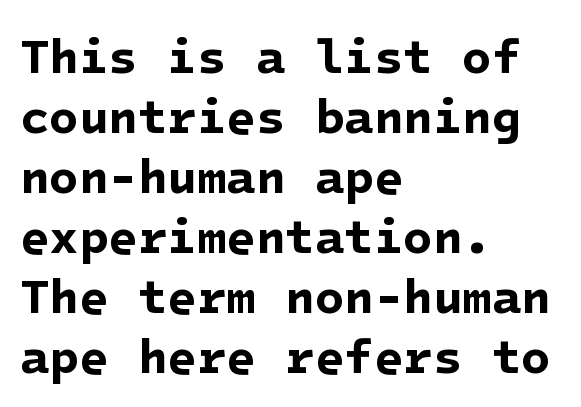
{"serif": "no", "bold": "yes", "weight": "bold", "width": "normal", "stroke_contrast": "low", "x_height": "medium", "underline": "no", "align": "left", "line_spacing": "normal", "line_spacing_ratio": 1.25, "letter_spacing": "normal", "letter_spacing_em": 0.0, "glyph_px": 48}
